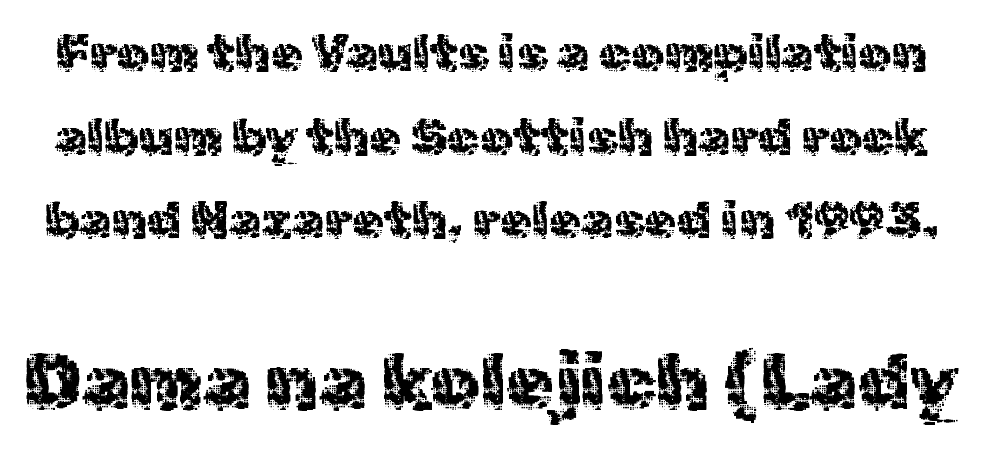
Default kerning and tracking; the words read as compact shapes. Serif or sans? Sans — the stroke terminals are bare. No word sits above an underline. Do the characters align in a grid? No, the font is proportional.
